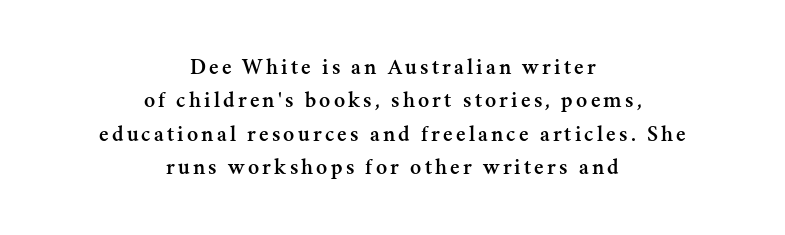
Lines of text with bare space underneath. Upright lettering throughout. Is there much room between lines? A standard amount, neither cramped nor airy. Neither beginnings nor endings align; midpoints do.
